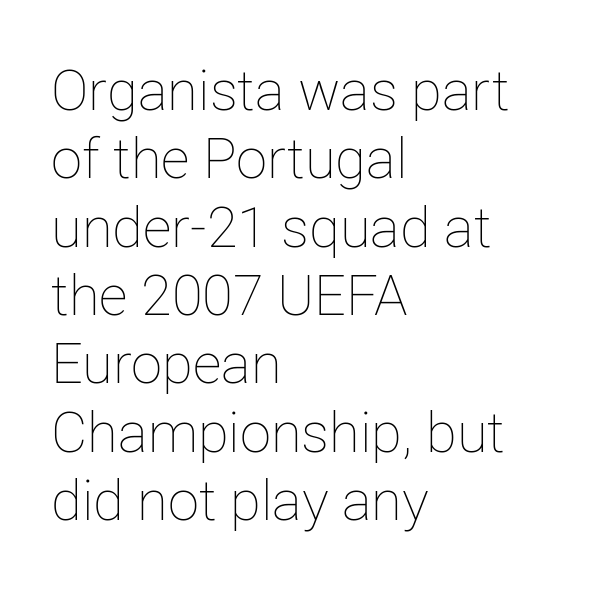
Is the stroke heavy? The answer is a plain regular-or-lighter. You could not count columns in this text — the font is proportionally spaced. The gaps between neighbouring characters are ordinary and unremarkable. Rendered with straight, roman letterforms. Where is the straight margin? On the left. The zone under the glyphs is completely vacant.
